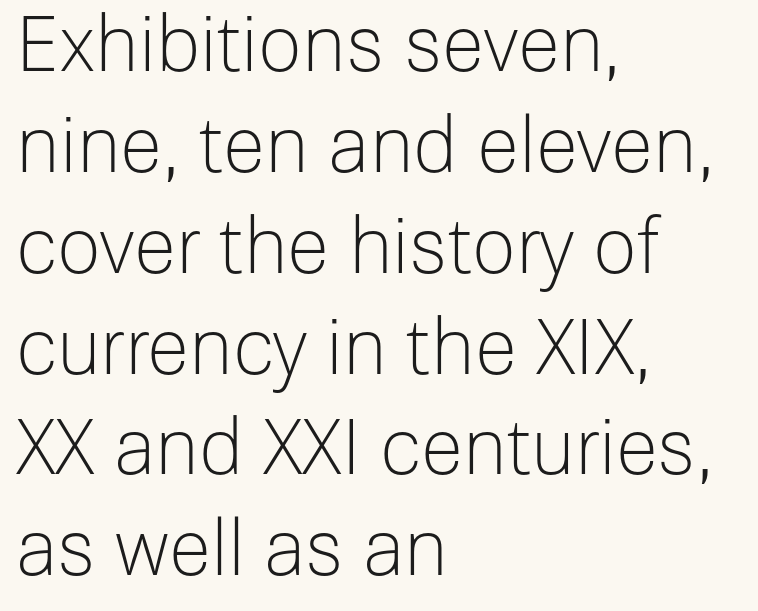
Whoever set this chose a conventional vertical rhythm. Which margin do the lines hug? The left one — the right edge is uneven. These lines were composed using upright roman letters. Just letters on the line, the space beneath them empty.
